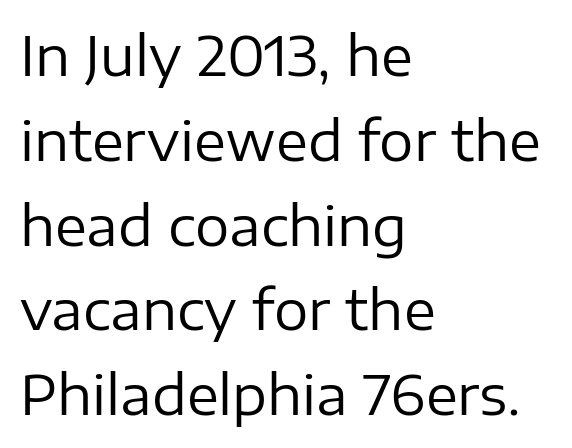
The image shows 54 px regular-weight sans-serif type, upright; set left-aligned, normal line spacing (1.57x), normal letter spacing, not underlined; low stroke contrast and a medium x-height.
